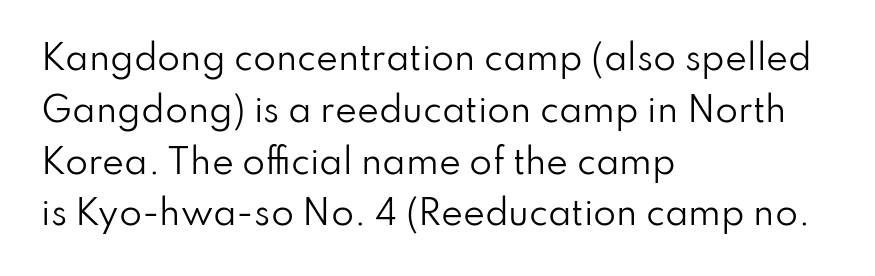
The image shows 33 px regular-weight sans-serif type, upright; set left-aligned, normal line spacing (1.57x), normal letter spacing, not underlined; low stroke contrast and a small x-height.
